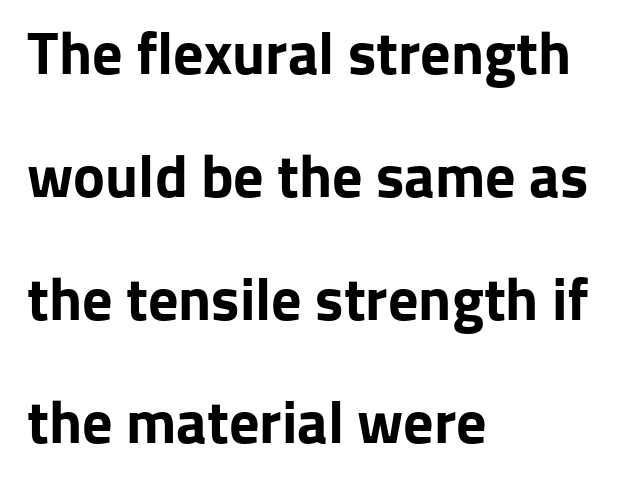
{"serif": "no", "italic": "no", "bold": "yes", "weight": "bold", "width": "normal", "stroke_contrast": "low", "x_height": "medium", "monospaced": "no", "underline": "no", "align": "left", "line_spacing": "loose", "line_spacing_ratio": 2.05, "letter_spacing": "normal", "letter_spacing_em": 0.0, "glyph_px": 60}
